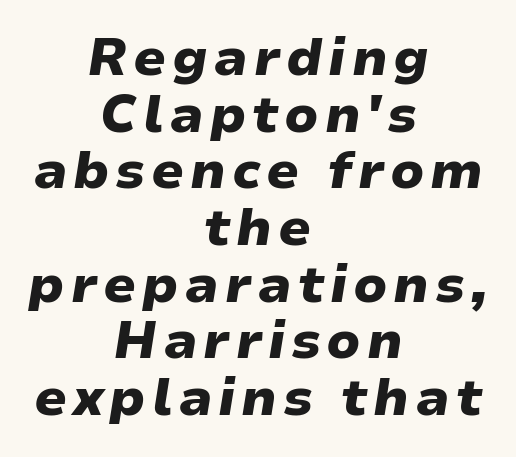
Q: Is the text bold? A: Yes.
Q: Is the text italic (slanted)? A: Yes, it leans right by about 9 degrees.
Q: Is the text underlined? A: No.
Q: How is the paragraph aligned? A: Centered.
Q: Is the spacing between lines tight, normal or loose? A: Tight.
Q: Width (condensed, normal, or wide)? A: Wide.
Q: Stroke contrast? A: Low.
Q: x-height? A: Medium.
Q: Monospaced? A: No.
